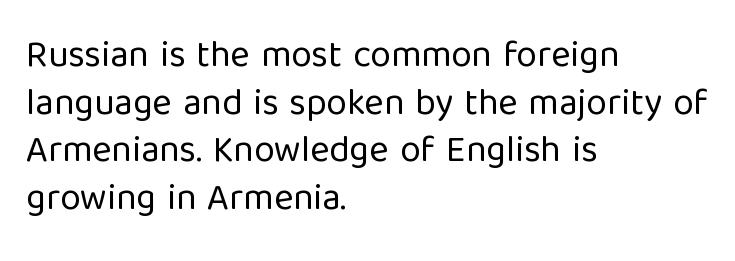
Q: Is the text bold? A: No.
Q: Is the text italic (slanted)? A: No, it is upright.
Q: Is the typeface a serif or a sans-serif typeface? A: Sans-serif.
Q: Is the text underlined? A: No.
Q: How is the paragraph aligned? A: Left-aligned.
Q: Is the spacing between letters normal or unusually wide? A: Normal.
Q: Is the spacing between lines tight, normal or loose? A: Normal.
Q: Width (condensed, normal, or wide)? A: Normal.
Q: Stroke contrast? A: Low.
Q: x-height? A: Medium.
Q: Monospaced? A: No.
